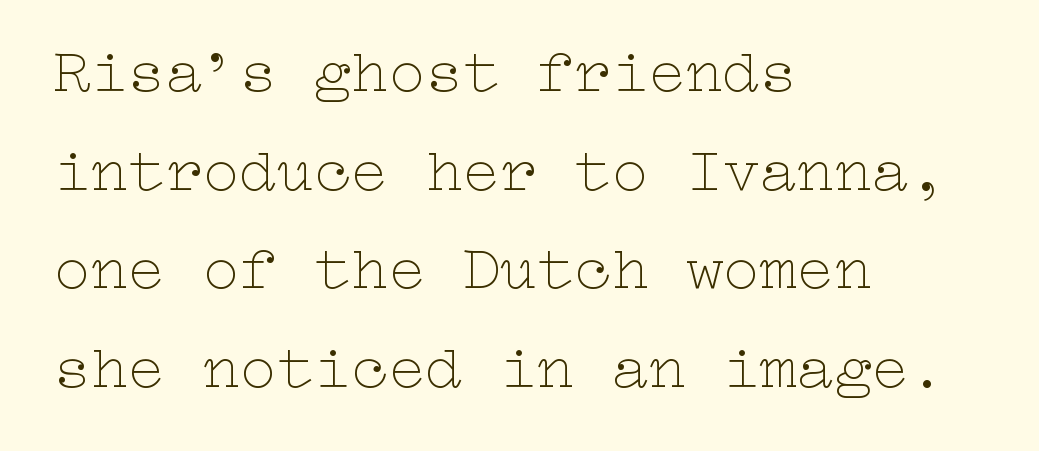
The image shows 62 px thin, wide type, upright; set left-aligned, normal line spacing (1.59x), normal letter spacing, not underlined; low stroke contrast and a medium x-height.
